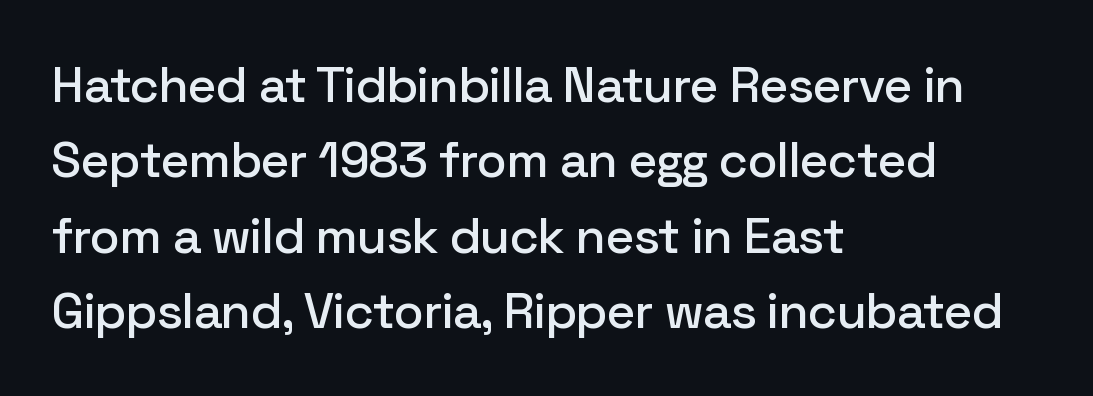
The image shows 50 px sans-serif type, upright; set left-aligned, normal line spacing (1.51x), normal letter spacing, not underlined; low stroke contrast and a medium x-height.
